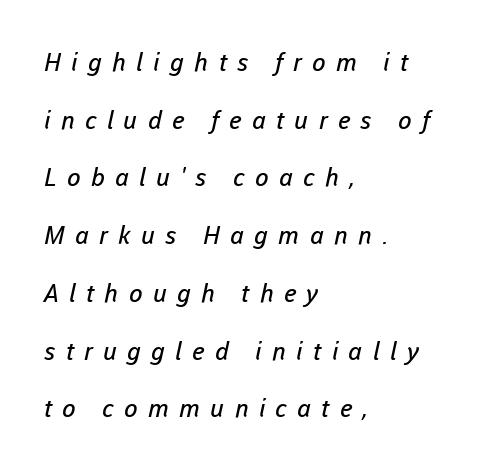
The paragraph shown leans on its left margin. Ink coverage per letter is moderate at most. Type without underlining. A typesetter would call this heavily tracked-out type. Airy leading.
